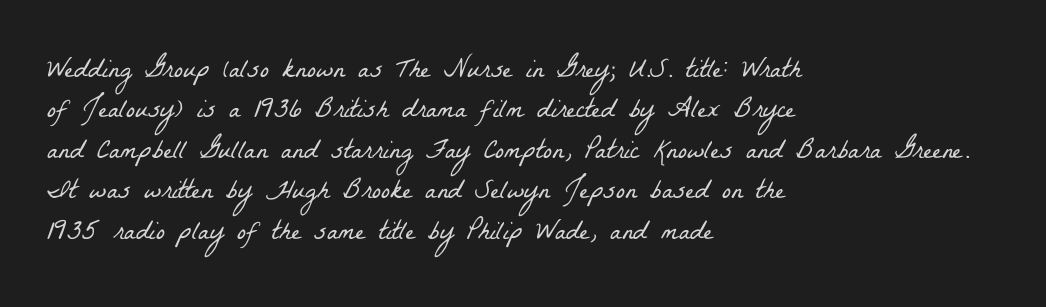
The image shows 27 px text type; set left-aligned, normal line spacing (1.5x), normal letter spacing, not underlined.
